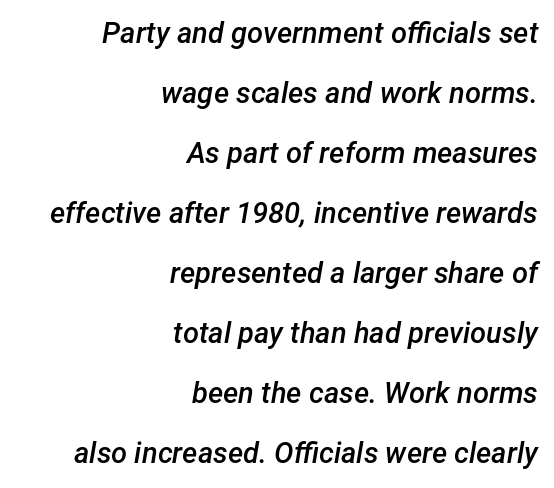
The image shows 29 px semibold type, italic (leaning right); set right-aligned, loose line spacing (2.07x), normal letter spacing, not underlined; low stroke contrast and a medium x-height.
